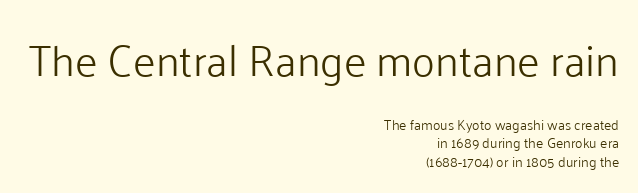
The image shows 43 px light sans-serif type, upright; set right-aligned, normal line spacing (1.33x), normal letter spacing, not underlined; the first (top) block is 3.07x larger; low stroke contrast and a medium x-height.
